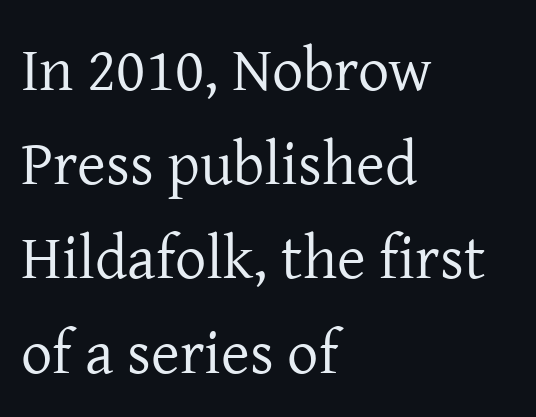
Line spacing here is normal. Think of a printed novel: that variable character pitch is what you see here. Has an underline been added? It has not. What kind of face is this? One with serifs. Line starts are locked; line ends wander. If you drew a line through each stem, it would be perfectly vertical.
